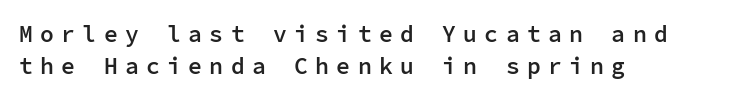
Each row of text sits above clean, open space. Does the leading feel generous? No, just average. The rag falls on the right side of this text block. When letters stand straight like this, we call the style roman or upright. How are the letters spaced? Widely, with obvious added tracking. I'd describe the lettering as semibold — firm but not a full bold.
